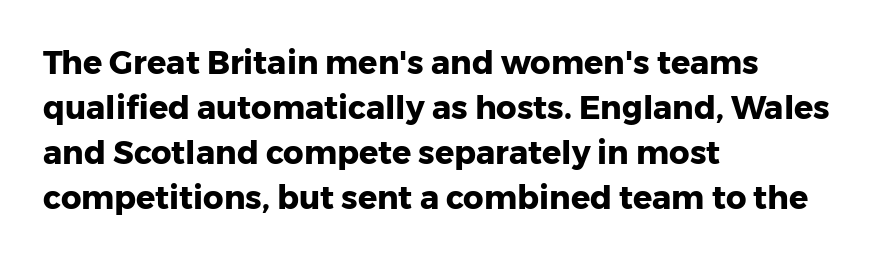
The image shows 32 px heavy sans-serif type, upright; set left-aligned, normal line spacing (1.41x), normal letter spacing, not underlined; low stroke contrast and a medium x-height.
